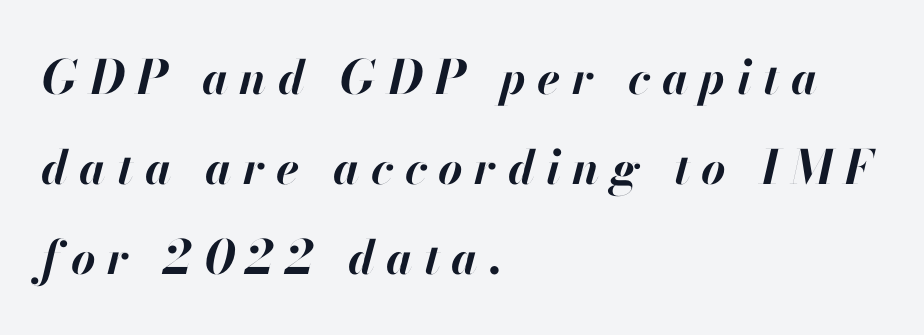
{"italic": "yes", "lean": "right", "slant_degrees": 13, "bold": "yes", "weight": "bold", "width": "normal", "stroke_contrast": "high", "x_height": "small", "monospaced": "no", "underline": "no", "align": "left", "line_spacing": "loose", "line_spacing_ratio": 1.92, "letter_spacing": "wide", "letter_spacing_em": 0.24, "glyph_px": 47}
